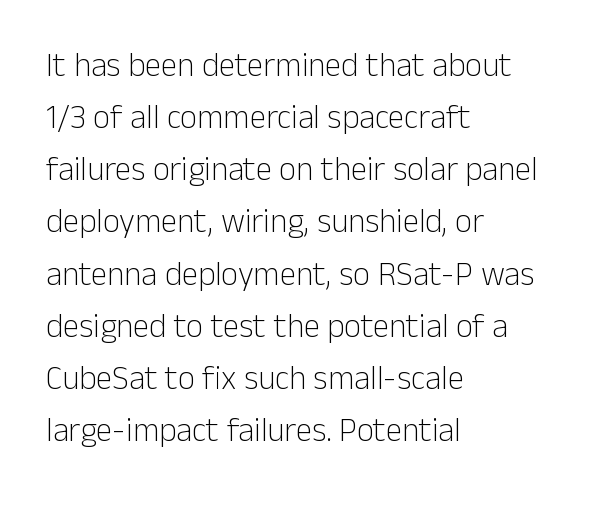
Italic: no, the glyphs are upright roman. Nope, no serifs anywhere on these letters. The area under the type is left untouched. Baseline-to-baseline distance is the conventional proportion of letter height. The paragraph shown leans on its left margin. Here the designer chose a conventional face with non-uniform glyph widths.
